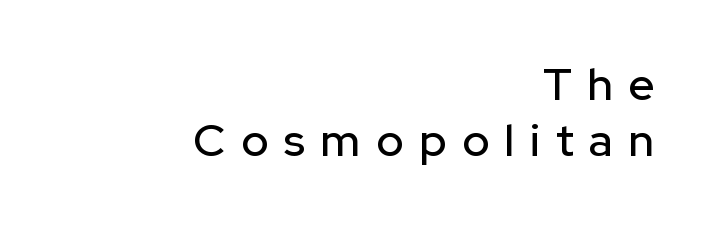
{"serif": "no", "italic": "no", "width": "normal", "stroke_contrast": "low", "x_height": "medium", "monospaced": "no", "underline": "no", "align": "right", "line_spacing": "normal", "line_spacing_ratio": 1.25, "letter_spacing": "wide", "letter_spacing_em": 0.35, "glyph_px": 45}
